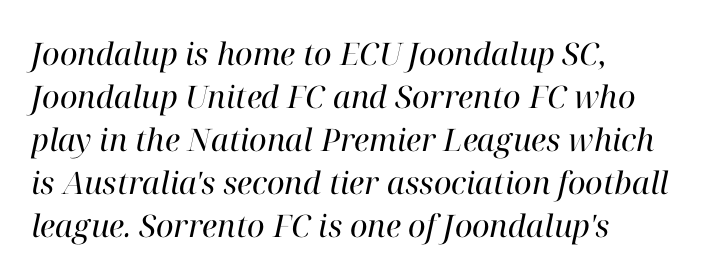
Q: Is the text bold? A: No.
Q: Is the text italic (slanted)? A: Yes, it leans right by about 12 degrees.
Q: Is the typeface a serif or a sans-serif typeface? A: Serif.
Q: Is the text underlined? A: No.
Q: How is the paragraph aligned? A: Left-aligned.
Q: Is the spacing between letters normal or unusually wide? A: Normal.
Q: Is the spacing between lines tight, normal or loose? A: Normal.
Q: Width (condensed, normal, or wide)? A: Normal.
Q: Stroke contrast? A: High.
Q: x-height? A: Medium.
Q: Monospaced? A: No.
